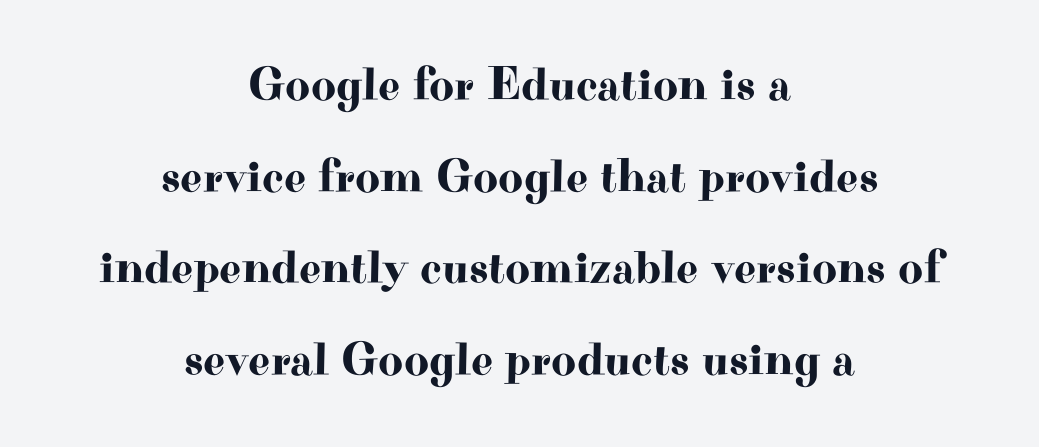
Q: Is the text italic (slanted)? A: No, it is upright.
Q: Is the typeface a serif or a sans-serif typeface? A: Serif.
Q: Is the text underlined? A: No.
Q: How is the paragraph aligned? A: Centered.
Q: Is the spacing between letters normal or unusually wide? A: Normal.
Q: Is the spacing between lines tight, normal or loose? A: Loose.
Q: Width (condensed, normal, or wide)? A: Wide.
Q: Stroke contrast? A: High.
Q: x-height? A: Small.
Q: Monospaced? A: No.
